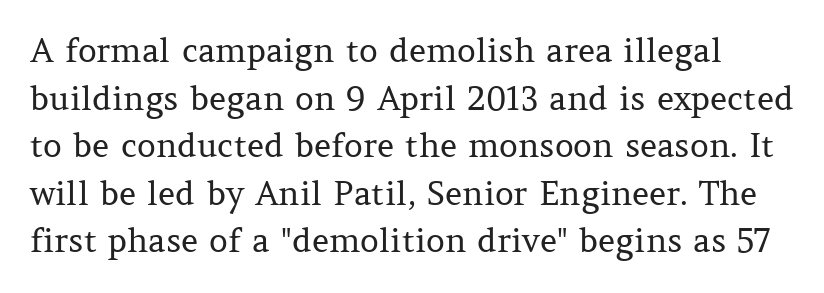
Stroke terminals: seriffed. Do the letters lean? They stand straight. Heaviness? Minimal to ordinary, like unemphasized prose. The strip under each line holds only bare page.
